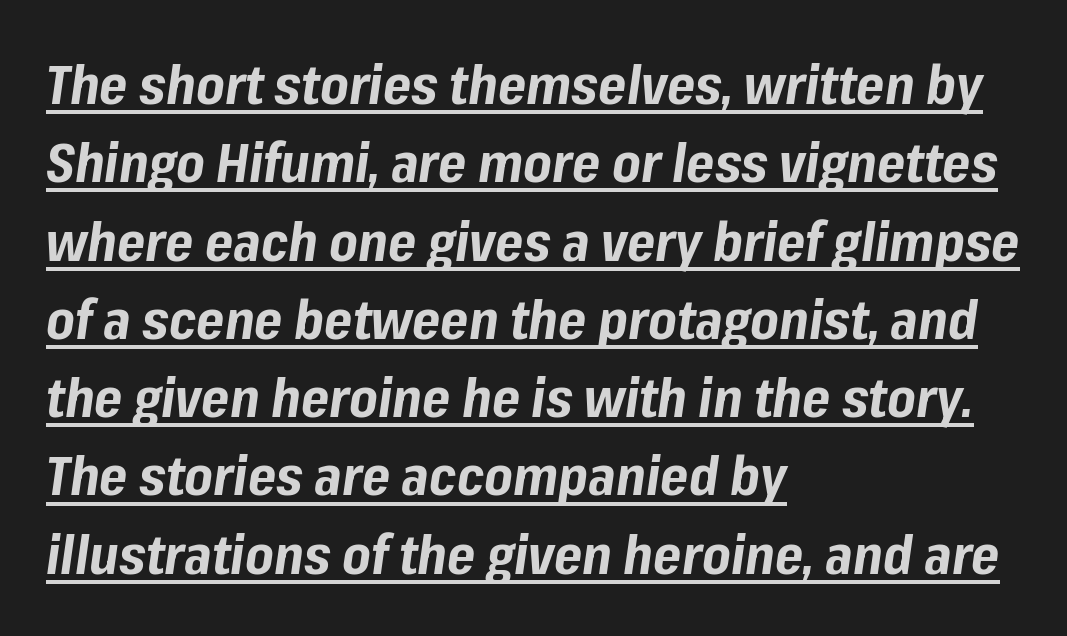
Q: Is the text bold? A: Yes.
Q: Is the text italic (slanted)? A: Yes, it leans right by about 8 degrees.
Q: Is the text underlined? A: Yes.
Q: How is the paragraph aligned? A: Left-aligned.
Q: Is the spacing between letters normal or unusually wide? A: Normal.
Q: Is the spacing between lines tight, normal or loose? A: Normal.
Q: Width (condensed, normal, or wide)? A: Normal.
Q: Stroke contrast? A: Low.
Q: x-height? A: Medium.
Q: Monospaced? A: No.
